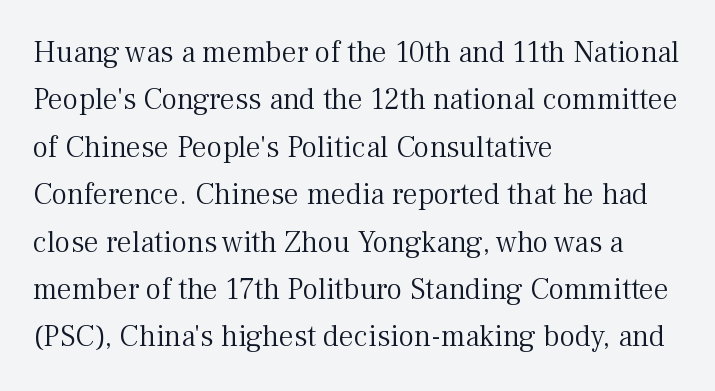
Q: Is the text bold? A: No.
Q: Is the text italic (slanted)? A: No, it is upright.
Q: Is the typeface a serif or a sans-serif typeface? A: Serif.
Q: Is the text underlined? A: No.
Q: How is the paragraph aligned? A: Left-aligned.
Q: Is the spacing between letters normal or unusually wide? A: Normal.
Q: Is the spacing between lines tight, normal or loose? A: Normal.
Q: Width (condensed, normal, or wide)? A: Normal.
Q: Stroke contrast? A: Medium.
Q: x-height? A: Medium.
Q: Monospaced? A: No.
